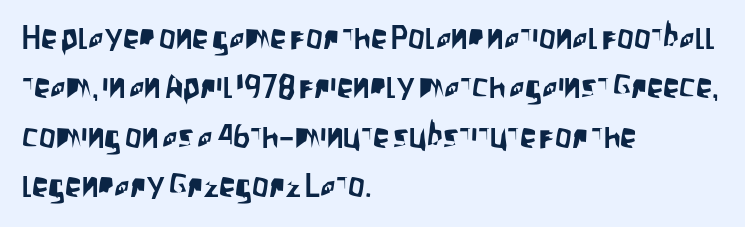
The image shows 33 px condensed sans-serif type, upright; set left-aligned, normal line spacing (1.5x), normal letter spacing, not underlined; low stroke contrast and a large x-height.
